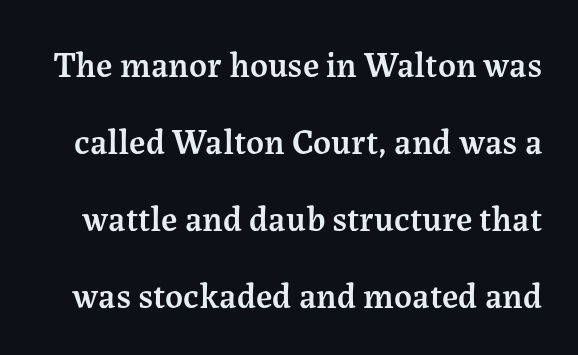
Is there much room between lines? Yes — plenty of vertical air separates them. Descenders hang freely into open space. The strokes are fattened partway — semibold, not bold. Look at the bottom of the vertical strokes: they flare into serifs here.
